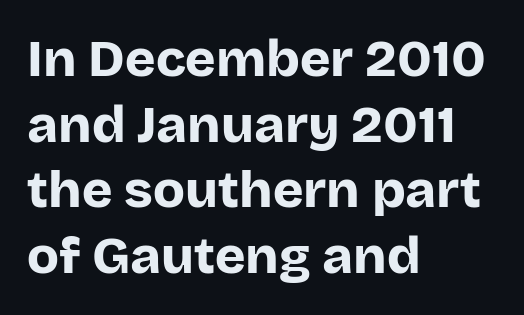
Q: Is the text bold? A: Yes.
Q: Is the text italic (slanted)? A: No, it is upright.
Q: Is the typeface a serif or a sans-serif typeface? A: Sans-serif.
Q: Is the text underlined? A: No.
Q: How is the paragraph aligned? A: Left-aligned.
Q: Is the spacing between letters normal or unusually wide? A: Normal.
Q: Is the spacing between lines tight, normal or loose? A: Normal.
Q: Width (condensed, normal, or wide)? A: Normal.
Q: Stroke contrast? A: Low.
Q: x-height? A: Large.
Q: Monospaced? A: No.
